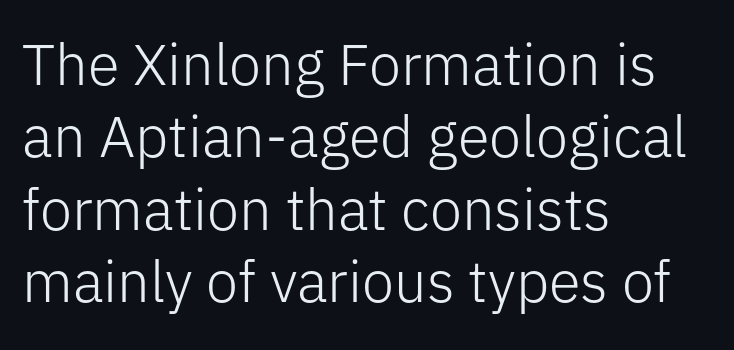
The image shows 58 px light sans-serif type, upright; set left-aligned, normal line spacing (1.25x), normal letter spacing, not underlined; low stroke contrast and a medium x-height.
